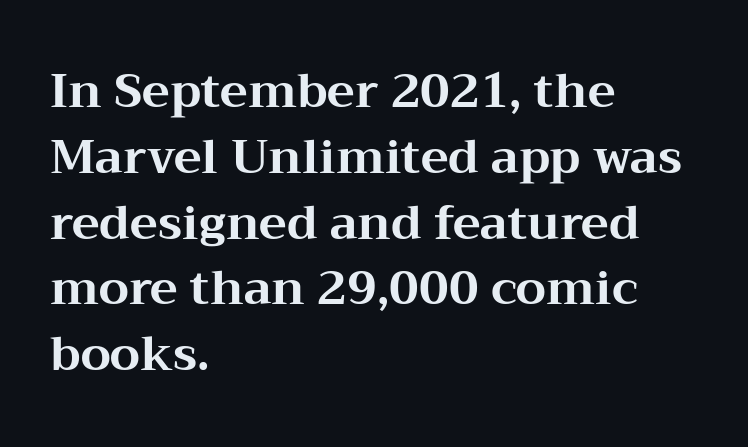
{"serif": "yes", "italic": "no", "bold": "yes", "weight": "bold", "width": "wide", "stroke_contrast": "medium", "x_height": "medium", "monospaced": "no", "underline": "no", "align": "left", "line_spacing": "normal", "line_spacing_ratio": 1.4, "letter_spacing": "normal", "letter_spacing_em": 0.0, "glyph_px": 47}
